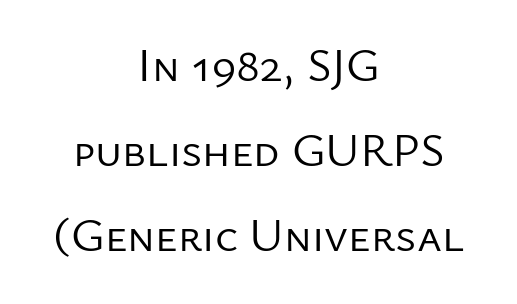
The image shows 47 px regular-weight sans-serif type, upright; set centered, line spacing 1.81x, normal letter spacing, not underlined; low stroke contrast and a medium x-height.
